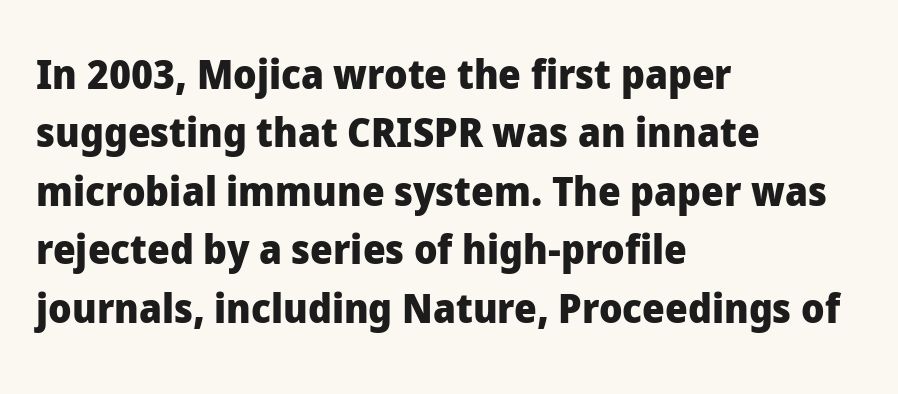
Q: Is the text bold? A: Yes.
Q: Is the text italic (slanted)? A: No, it is upright.
Q: Is the typeface a serif or a sans-serif typeface? A: Sans-serif.
Q: Is the text underlined? A: No.
Q: How is the paragraph aligned? A: Left-aligned.
Q: Is the spacing between letters normal or unusually wide? A: Normal.
Q: Is the spacing between lines tight, normal or loose? A: Normal.
Q: Width (condensed, normal, or wide)? A: Normal.
Q: Stroke contrast? A: Low.
Q: x-height? A: Medium.
Q: Monospaced? A: No.
